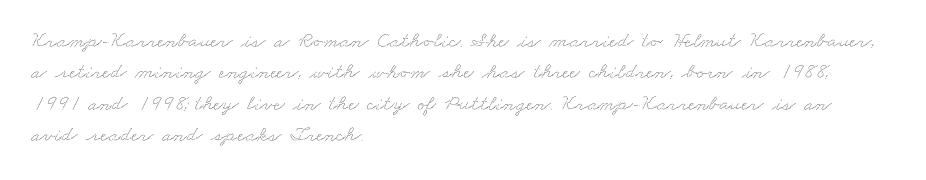
The image shows 22 px text type; set left-aligned, normal line spacing (1.43x), normal letter spacing, not underlined.
